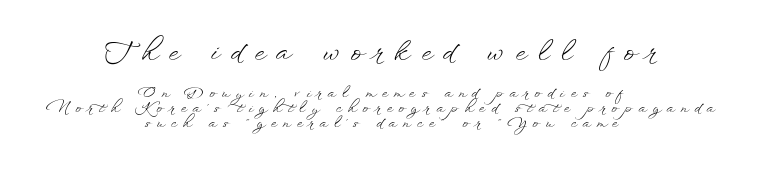
The lines in this sample share a center point and differ in where they start and stop. Each row of text sits above clean, open space. Weight: regular or lighter. Whoever set this made the first block the dominant, larger element.
